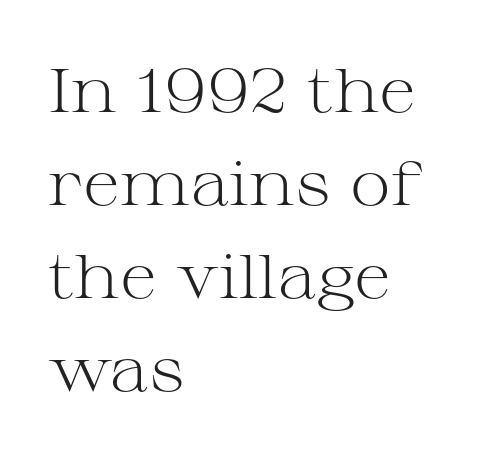
Q: Is the text bold? A: No.
Q: Is the text italic (slanted)? A: No, it is upright.
Q: Is the typeface a serif or a sans-serif typeface? A: Serif.
Q: Is the text underlined? A: No.
Q: How is the paragraph aligned? A: Left-aligned.
Q: Is the spacing between letters normal or unusually wide? A: Normal.
Q: Is the spacing between lines tight, normal or loose? A: Normal.
Q: Width (condensed, normal, or wide)? A: Wide.
Q: Stroke contrast? A: Medium.
Q: x-height? A: Medium.
Q: Monospaced? A: No.
